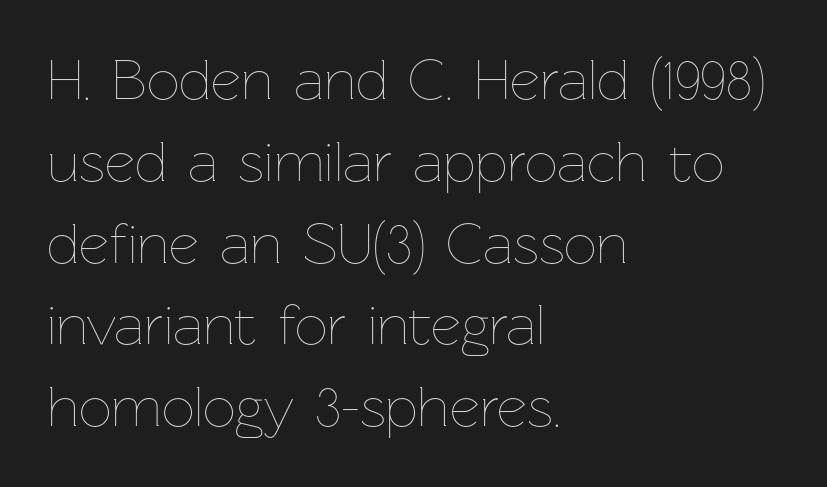
Q: Is the text bold? A: No.
Q: Is the text italic (slanted)? A: No, it is upright.
Q: Is the text underlined? A: No.
Q: How is the paragraph aligned? A: Left-aligned.
Q: Is the spacing between letters normal or unusually wide? A: Normal.
Q: Is the spacing between lines tight, normal or loose? A: Normal.
Q: Width (condensed, normal, or wide)? A: Normal.
Q: Stroke contrast? A: Low.
Q: x-height? A: Medium.
Q: Monospaced? A: No.
